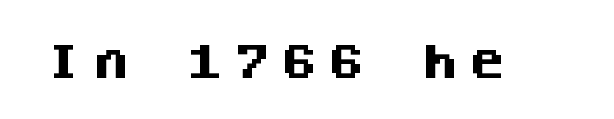
Q: Is the text bold? A: Yes.
Q: Is the text italic (slanted)? A: No, it is upright.
Q: Is the typeface a serif or a sans-serif typeface? A: Sans-serif.
Q: Is the text underlined? A: No.
Q: Is the spacing between letters normal or unusually wide? A: Unusually wide.
Q: Width (condensed, normal, or wide)? A: Normal.
Q: Stroke contrast? A: Medium.
Q: x-height? A: Large.
Q: Monospaced? A: Yes.
